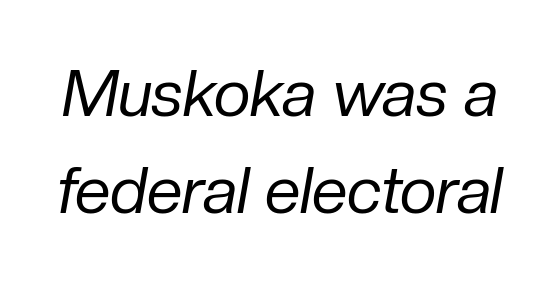
The image shows 64 px regular-weight type, italic (leaning right); set normal line spacing (1.52x), normal letter spacing, not underlined; low stroke contrast and a medium x-height.
